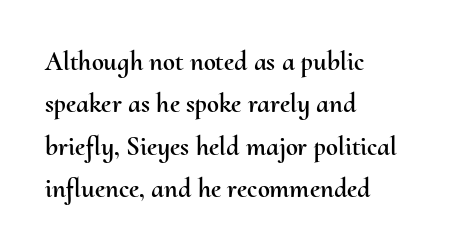
Successive baselines arrive at the customary interval. Tall strokes in this sample are plumb rather than angled. Where is the straight margin? On the left. Lines of text with bare space underneath. Each word holds together tightly as a unit, with standard inter-letter gaps.
